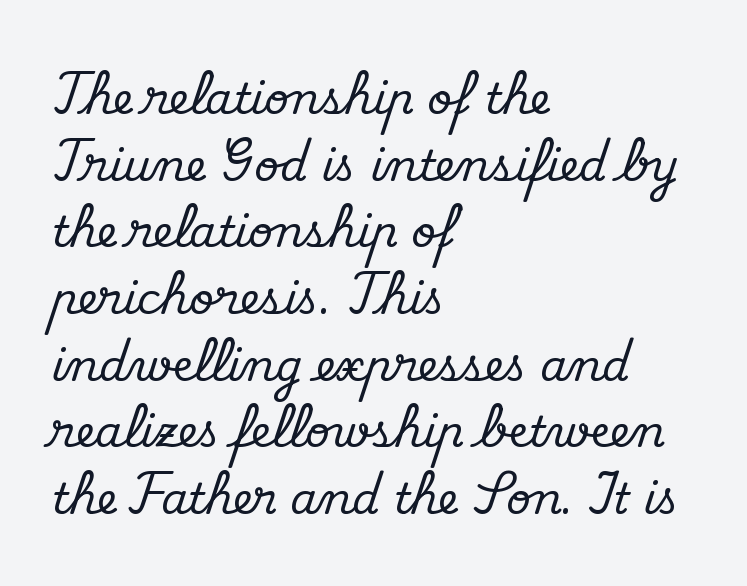
If you measured baseline to baseline, you'd find a middling distance. The ragged edge is on the right, which tells us the setting is flush left. To sum up the face: it has serifs. The words here are not underlined. The type is set solid horizontally, with unmodified tracking.
